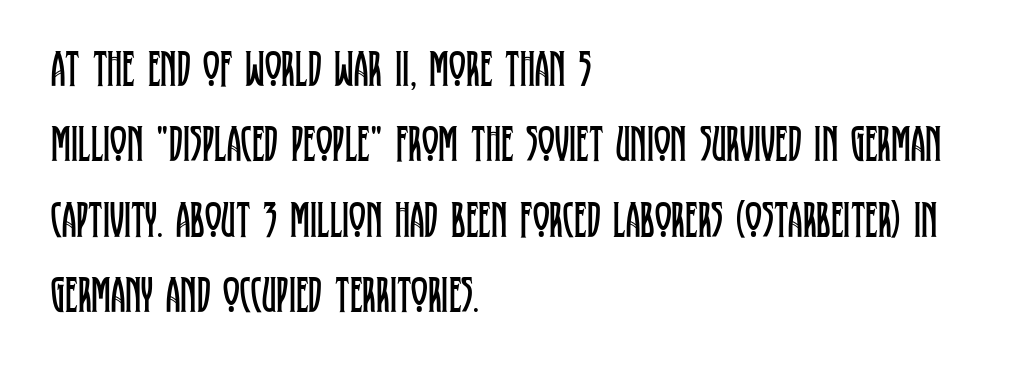
The image shows 51 px regular-weight, condensed serif type, upright; set left-aligned, normal line spacing (1.48x), normal letter spacing, not underlined; low stroke contrast and a large x-height.
